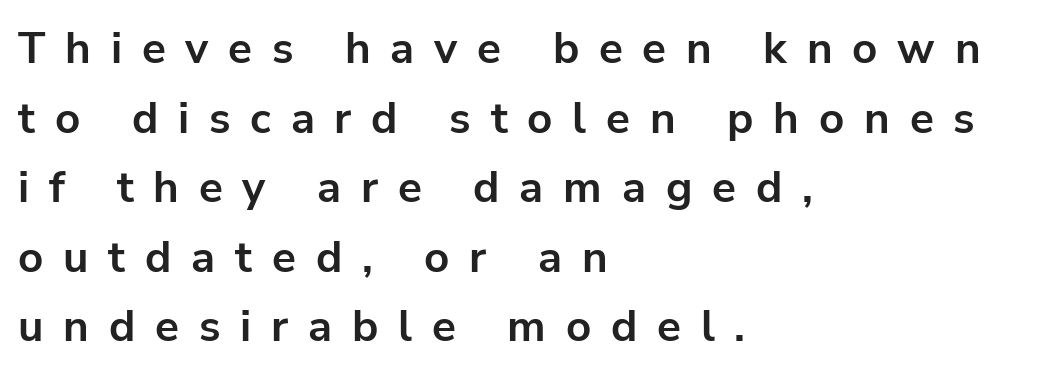
Unlike italic type, these characters show no tilt at all. Do the characters align in a grid? No, the font is proportional. Pretty heavy lettering here — definitely bold. This sample uses expanded letter spacing, leaving extra air between glyphs. Notice how the passage keeps a crisp vertical edge on the left only. Notice how descenders clear the ascenders below comfortably — that's standard leading.
